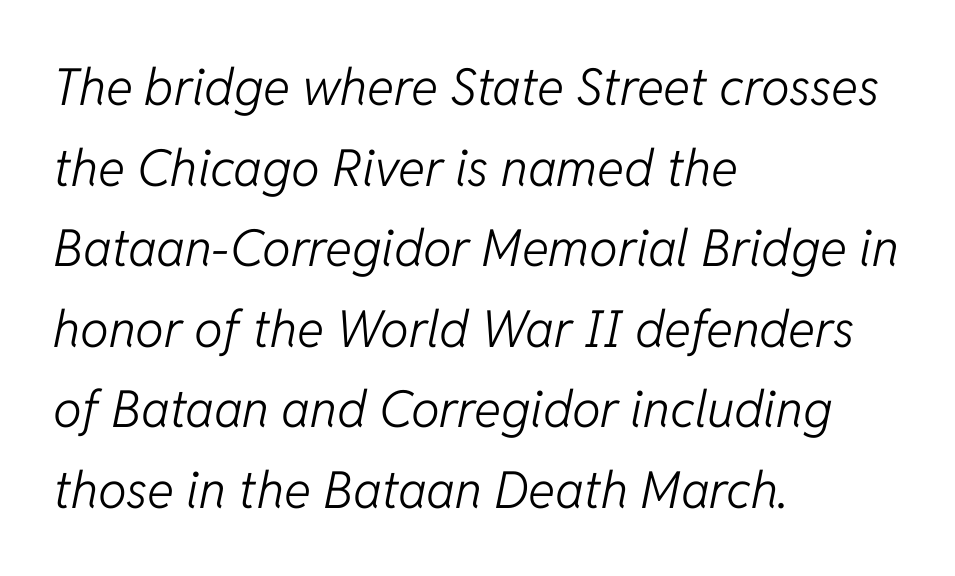
The image shows 51 px light type, italic (leaning right); set left-aligned, normal line spacing (1.58x), normal letter spacing, not underlined; low stroke contrast and a medium x-height.
